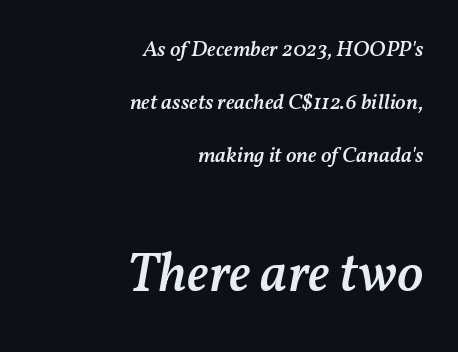
The rendering uses natural spacing where letterforms have individual widths. A typesetter would call this leading open, well beyond the default. Students, this is semibold: more ink than regular, less than bold. Emphasis-style slanted type is in use. Look at the glyph heights: the lower group is clearly the bigger setting. Quick note: underline off.
